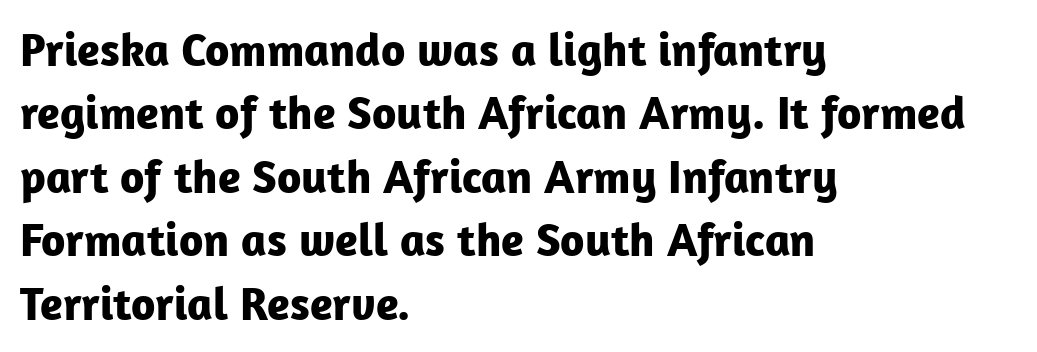
Letters rest on an invisible, unmarked baseline. Serif or sans? Sans — the stroke terminals are bare. Stroke thickness is high; the sample reads as a true bold. Layout note: lines flush left. Designer's note — italics off, roman on.
